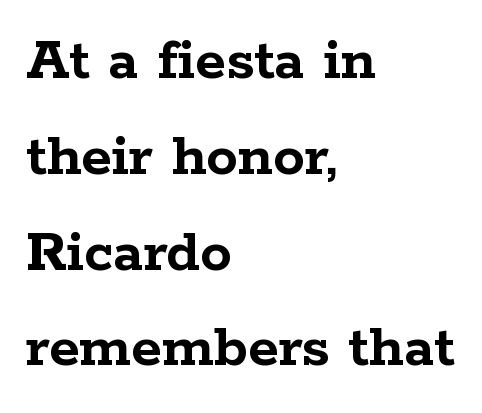
The image shows 63 px semibold, wide serif type, upright; set left-aligned, normal line spacing (1.52x), normal letter spacing, not underlined; low stroke contrast and a medium x-height.
